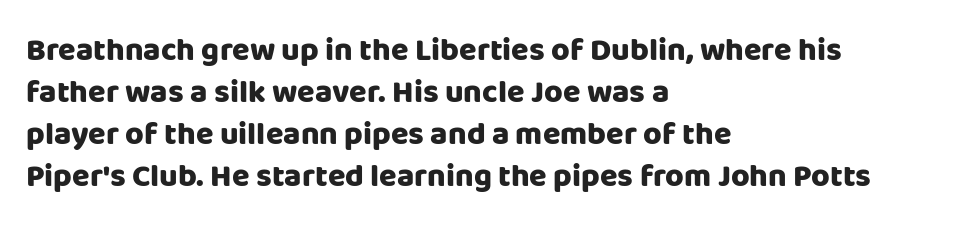
Q: Is the text bold? A: Yes.
Q: Is the text italic (slanted)? A: No, it is upright.
Q: Is the typeface a serif or a sans-serif typeface? A: Sans-serif.
Q: Is the text underlined? A: No.
Q: How is the paragraph aligned? A: Left-aligned.
Q: Is the spacing between letters normal or unusually wide? A: Normal.
Q: Is the spacing between lines tight, normal or loose? A: Normal.
Q: Width (condensed, normal, or wide)? A: Normal.
Q: Stroke contrast? A: Low.
Q: x-height? A: Large.
Q: Monospaced? A: No.
